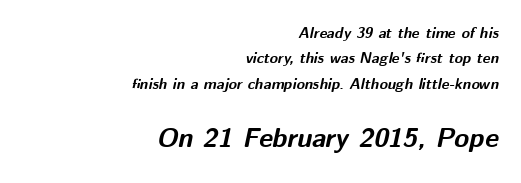
Q: Is the text bold? A: Yes.
Q: Is the text italic (slanted)? A: Yes, it leans right by about 12 degrees.
Q: Is the text underlined? A: No.
Q: How is the paragraph aligned? A: Right-aligned.
Q: Is the spacing between letters normal or unusually wide? A: Normal.
Q: Is the spacing between lines tight, normal or loose? A: Normal.
Q: Which block of text is set in a larger size, the first (top) or the second (bottom)? A: The second (bottom) one.
